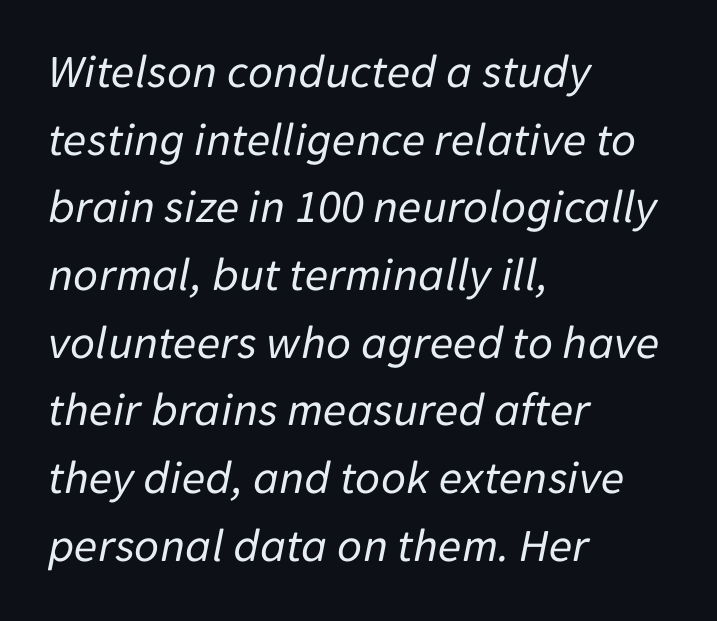
The image shows 48 px regular-weight type, italic (leaning right); set left-aligned, normal line spacing (1.41x), normal letter spacing, not underlined; low stroke contrast and a medium x-height.
